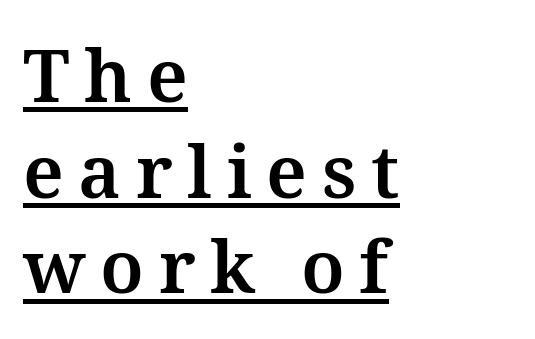
The image shows 73 px bold type, upright; set left-aligned, normal line spacing (1.31x), unusually wide letter spacing (+0.2 em), underlined; medium stroke contrast and a medium x-height.
